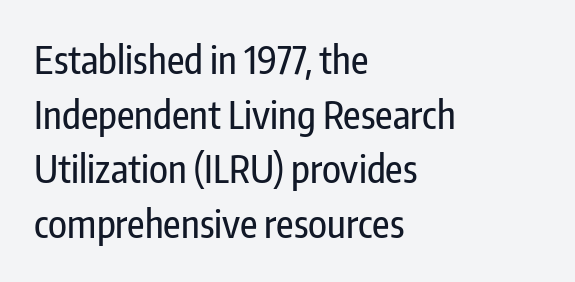
{"serif": "no", "italic": "no", "width": "condensed", "stroke_contrast": "low", "x_height": "medium", "monospaced": "no", "underline": "no", "align": "left", "line_spacing": "normal", "line_spacing_ratio": 1.44, "letter_spacing": "normal", "letter_spacing_em": 0.0, "glyph_px": 38}
